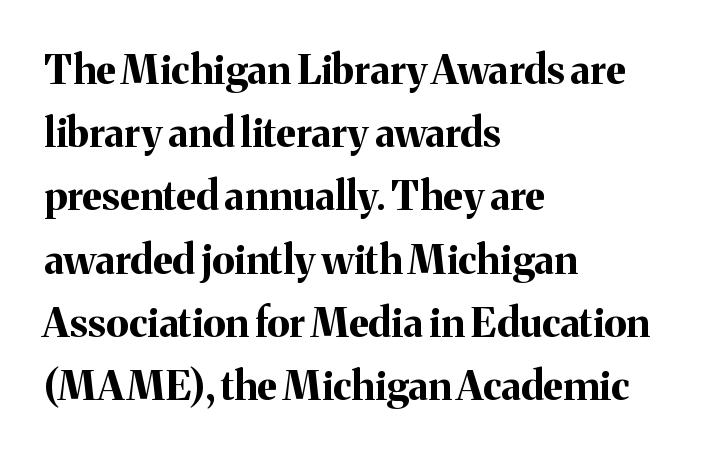
{"serif": "yes", "italic": "no", "bold": "yes", "weight": "bold", "width": "normal", "stroke_contrast": "medium", "x_height": "medium", "monospaced": "no", "underline": "no", "align": "left", "line_spacing": "normal", "line_spacing_ratio": 1.58, "letter_spacing": "normal", "letter_spacing_em": 0.0, "glyph_px": 40}
